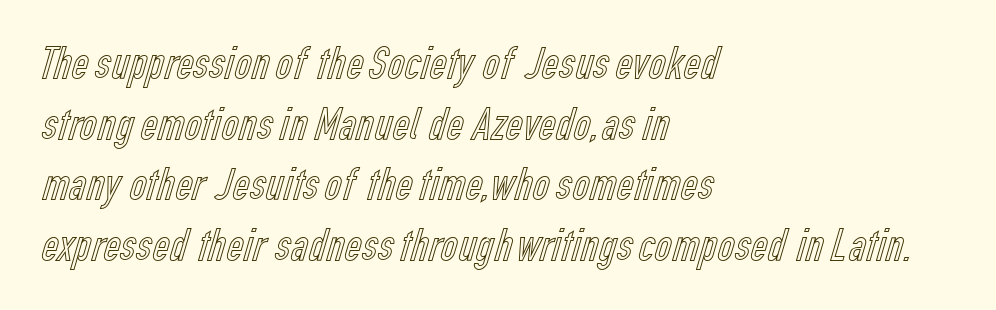
{"width": "condensed", "x_height": "medium", "monospaced": "no", "underline": "no", "align": "left", "line_spacing": "normal", "line_spacing_ratio": 1.29, "letter_spacing": "normal", "letter_spacing_em": 0.0, "glyph_px": 47}
